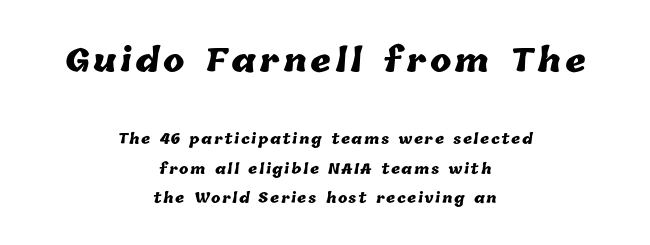
{"bold": "yes", "weight": "heavy", "width": "normal", "stroke_contrast": "low", "x_height": "medium", "monospaced": "no", "underline": "no", "align": "center", "line_spacing": "loose", "line_spacing_ratio": 2.11, "larger_block": "first", "size_ratio": 2.29, "glyph_px": 32}
